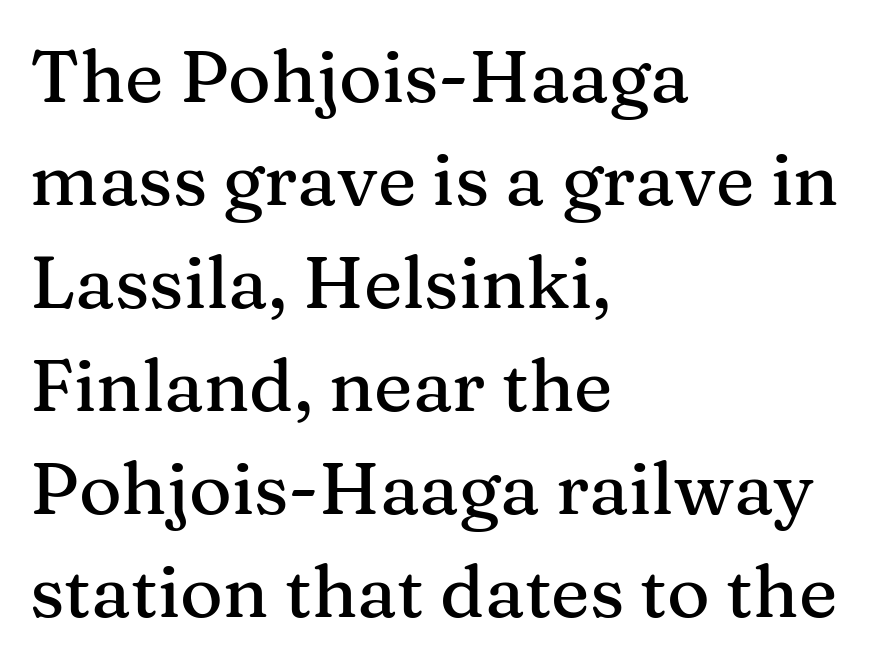
The image shows 73 px serif type, upright; set left-aligned, normal line spacing (1.41x), normal letter spacing, not underlined; medium stroke contrast and a medium x-height.
